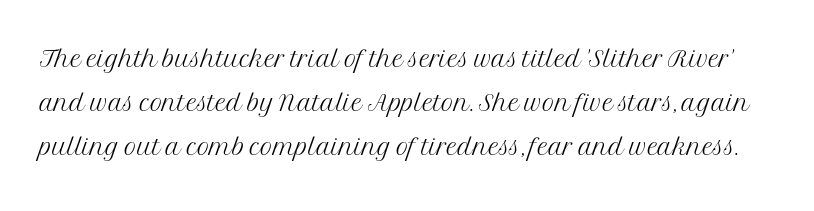
The image shows 34 px light serif type; set normal line spacing (1.3x), normal letter spacing, not underlined; medium stroke contrast and a medium x-height.
